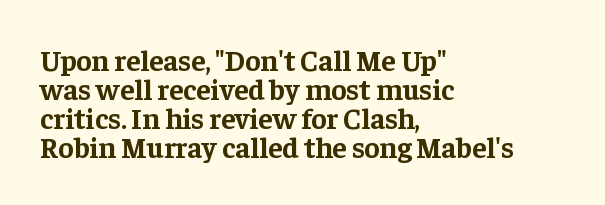
{"serif": "yes", "italic": "no", "bold": "yes", "weight": "bold", "width": "normal", "stroke_contrast": "low", "x_height": "medium", "monospaced": "no", "underline": "no", "align": "left", "line_spacing": "tight", "line_spacing_ratio": 1.0, "letter_spacing": "normal", "letter_spacing_em": 0.0, "glyph_px": 29}
